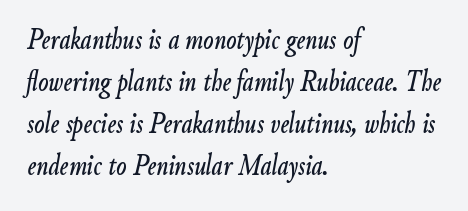
The image shows 30 px condensed type, italic (leaning right); set left-aligned, normal line spacing (1.4x), normal letter spacing, not underlined; low stroke contrast and a small x-height.
